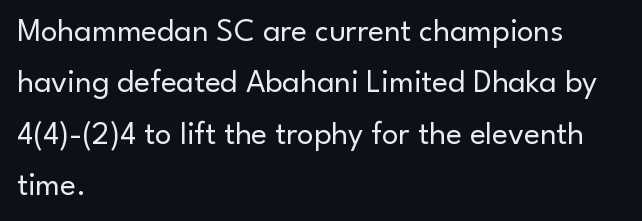
The image shows 33 px regular-weight sans-serif type, upright; set left-aligned, normal line spacing (1.56x), normal letter spacing, not underlined; low stroke contrast and a small x-height.
